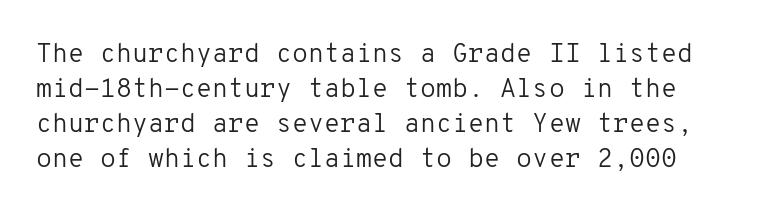
Descenders hang freely into open space. Do the letters lean? They stand straight. Stems and bowls with no extra thickness — not bold. Letter spacing: default.
